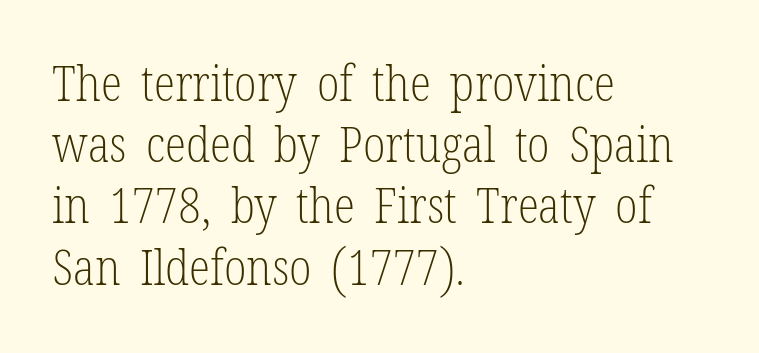
The image shows 49 px light, condensed serif type, upright; set left-aligned, normal line spacing (1.25x), normal letter spacing, not underlined; low stroke contrast and a medium x-height.
